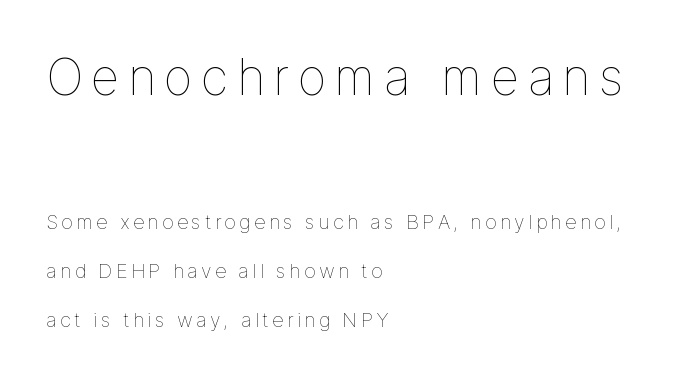
Q: Is the text bold? A: No.
Q: Is the text italic (slanted)? A: No, it is upright.
Q: Is the text underlined? A: No.
Q: How is the paragraph aligned? A: Left-aligned.
Q: Is the spacing between lines tight, normal or loose? A: Loose.
Q: Which block of text is set in a larger size, the first (top) or the second (bottom)? A: The first (top) one.
Q: Width (condensed, normal, or wide)? A: Normal.
Q: Stroke contrast? A: Low.
Q: x-height? A: Medium.
Q: Monospaced? A: No.
